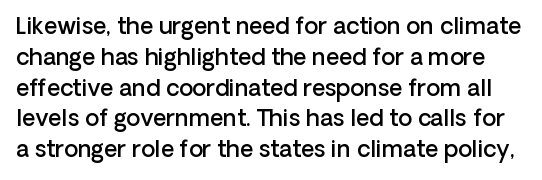
The strokes are fattened partway — semibold, not bold. Posture: straight, roman, zero tilt. Tracking here is standard; glyphs follow each other at the usual distance. A bare baseline throughout the passage. The line-height multiplier appears to be the usual default.
